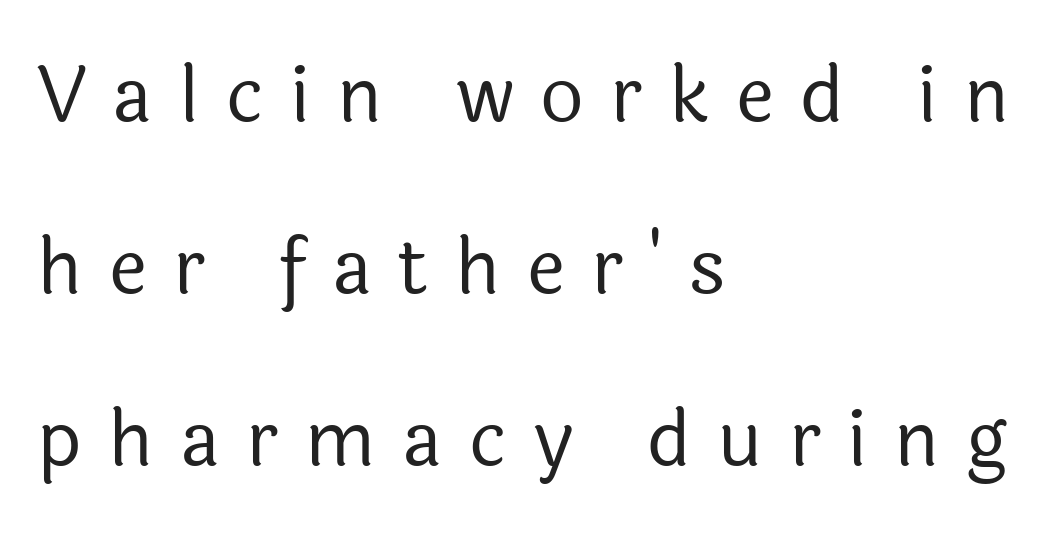
{"serif": "no", "italic": "no", "bold": "no", "weight": "regular", "width": "normal", "x_height": "medium", "monospaced": "no", "underline": "no", "align": "left", "line_spacing": "loose", "line_spacing_ratio": 2.26, "letter_spacing": "wide", "letter_spacing_em": 0.35, "glyph_px": 76}
